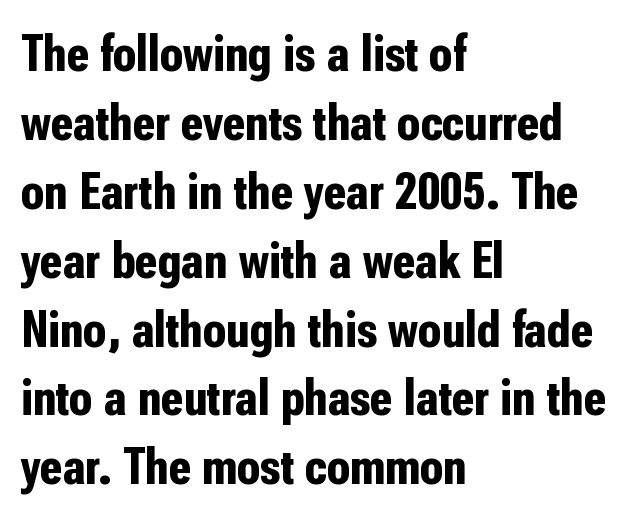
The image shows 53 px bold, condensed sans-serif type, upright; set left-aligned, normal line spacing (1.3x), normal letter spacing, not underlined; low stroke contrast and a medium x-height.
